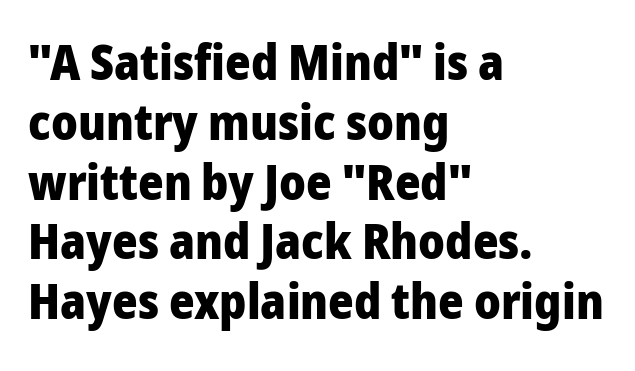
The image shows 49 px heavy sans-serif type, upright; set left-aligned, line spacing 1.22x, normal letter spacing, not underlined; low stroke contrast and a medium x-height.
